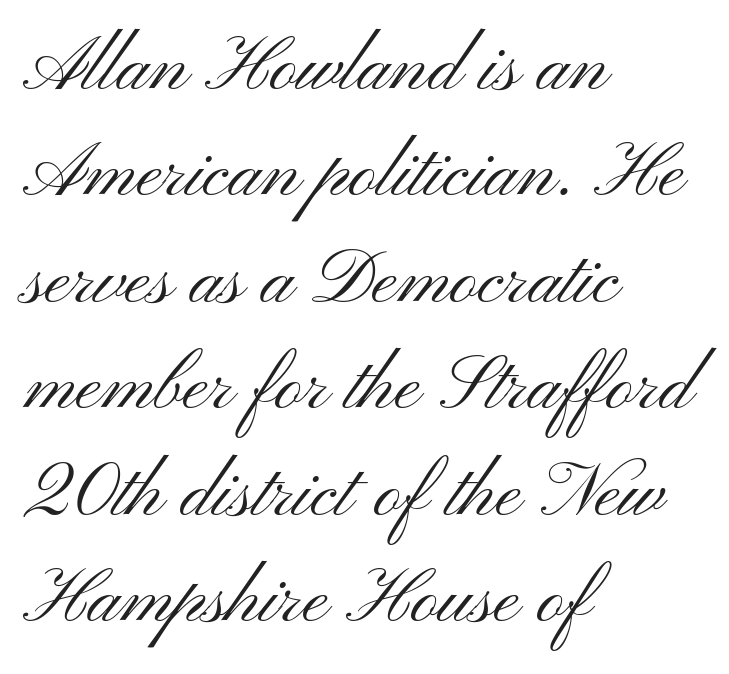
The image shows 76 px light, wide sans-serif type; set left-aligned, normal line spacing (1.4x), normal letter spacing, not underlined; medium stroke contrast and a small x-height.
